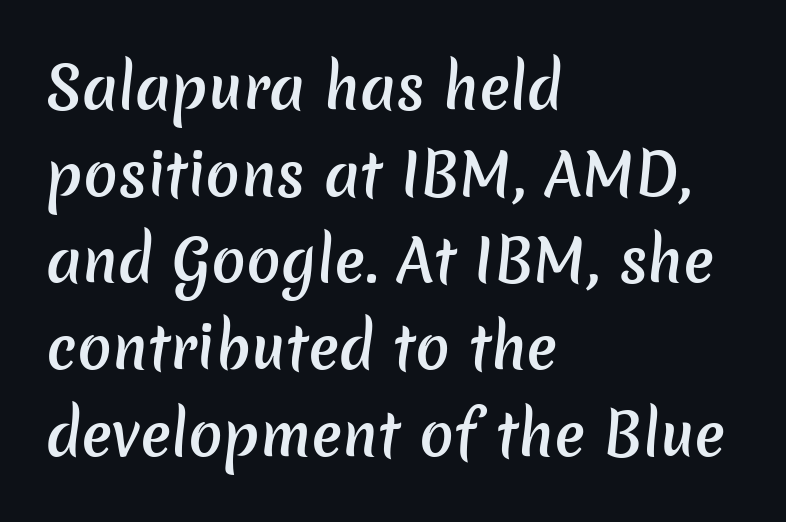
Q: Is the text bold? A: Semi-bold.
Q: Is the typeface a serif or a sans-serif typeface? A: Sans-serif.
Q: Is the text underlined? A: No.
Q: How is the paragraph aligned? A: Left-aligned.
Q: Is the spacing between letters normal or unusually wide? A: Normal.
Q: Is the spacing between lines tight, normal or loose? A: Normal.
Q: Width (condensed, normal, or wide)? A: Normal.
Q: Stroke contrast? A: Low.
Q: x-height? A: Medium.
Q: Monospaced? A: No.
